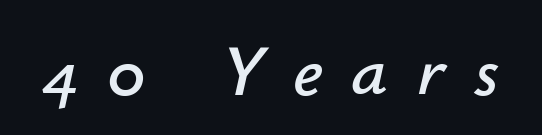
A bare baseline throughout the passage. Spacing verdict: proportional, widths tailored to each character. Tall strokes in this sample are angled rather than plumb. Here the glyphs are tracked loosely, breaking word shapes into spaced letters.
